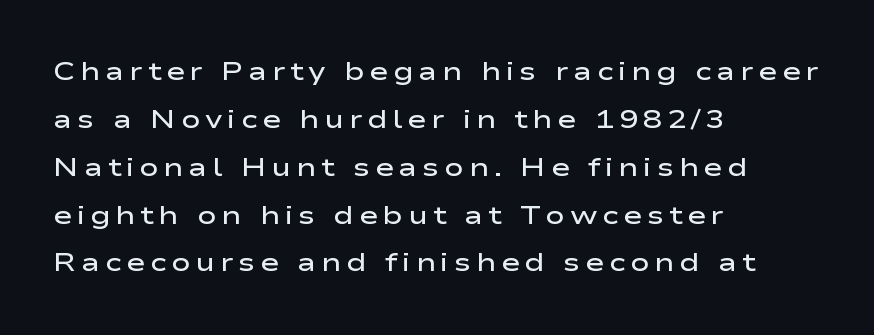
The image shows 26 px text type, upright; set left-aligned, line spacing 1.84x, not underlined.
